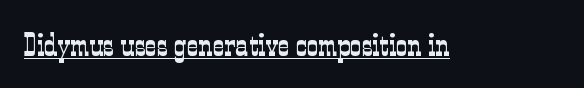
Q: Is the text bold? A: No.
Q: Is the text italic (slanted)? A: No, it is upright.
Q: Is the typeface a serif or a sans-serif typeface? A: Serif.
Q: Is the text underlined? A: Yes.
Q: Is the spacing between letters normal or unusually wide? A: Normal.
Q: Width (condensed, normal, or wide)? A: Condensed.
Q: Stroke contrast? A: Low.
Q: x-height? A: Medium.
Q: Monospaced? A: No.
